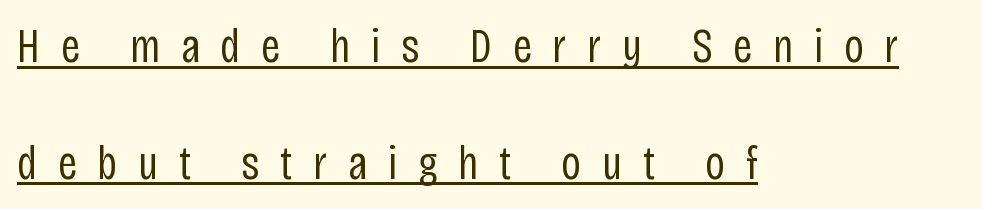
The image shows 48 px regular-weight, condensed sans-serif type, upright; set left-aligned, loose line spacing (2.43x), unusually wide letter spacing (+0.43 em), underlined; low stroke contrast and a large x-height.
